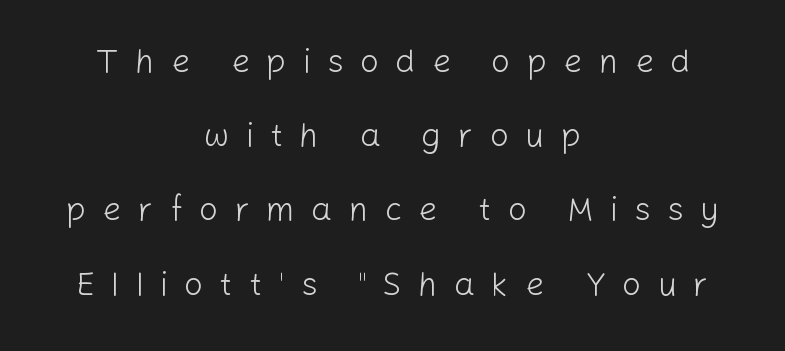
{"serif": "no", "italic": "no", "bold": "no", "weight": "light", "width": "normal", "stroke_contrast": "low", "x_height": "medium", "monospaced": "no", "underline": "no", "align": "center", "line_spacing": "loose", "line_spacing_ratio": 2.25, "letter_spacing": "wide", "letter_spacing_em": 0.5, "glyph_px": 33}
